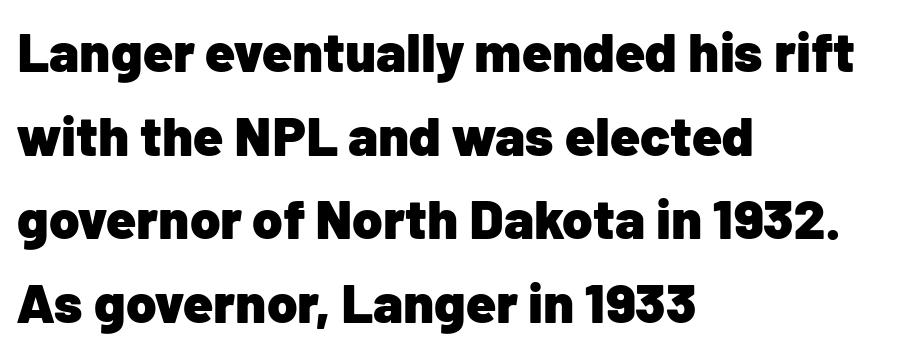
The image shows 55 px heavy sans-serif type, upright; set left-aligned, normal line spacing (1.52x), normal letter spacing, not underlined; low stroke contrast and a medium x-height.
